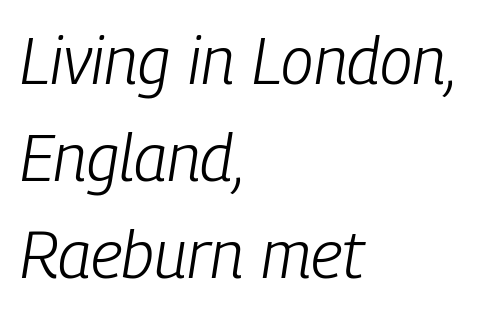
Q: Is the text bold? A: No.
Q: Is the text italic (slanted)? A: Yes, it leans right by about 9 degrees.
Q: Is the text underlined? A: No.
Q: How is the paragraph aligned? A: Left-aligned.
Q: Is the spacing between letters normal or unusually wide? A: Normal.
Q: Is the spacing between lines tight, normal or loose? A: Normal.
Q: Width (condensed, normal, or wide)? A: Condensed.
Q: Stroke contrast? A: Low.
Q: x-height? A: Medium.
Q: Monospaced? A: No.
